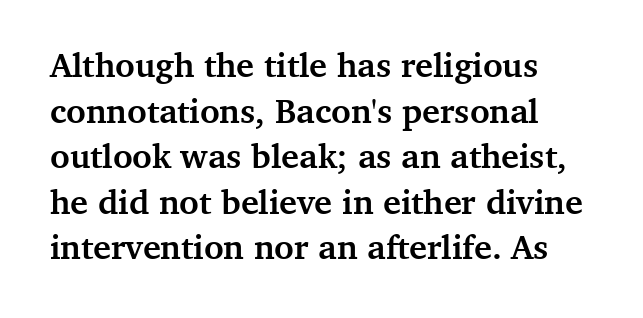
The image shows 34 px semibold serif type, upright; set left-aligned, normal line spacing (1.34x), normal letter spacing, not underlined; medium stroke contrast and a medium x-height.
